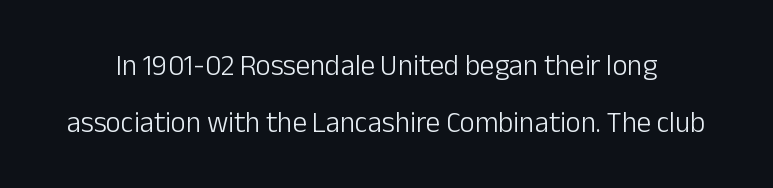
Does the lettering tilt? It doesn't — this is upright. Nothing heavy about these letters — not bold at all. Look at the tracking — it's just the regular setting, nothing added. Nothing sits at the stroke ends, so this counts as sans-serif. A clean baseline with only descenders dipping below it.
